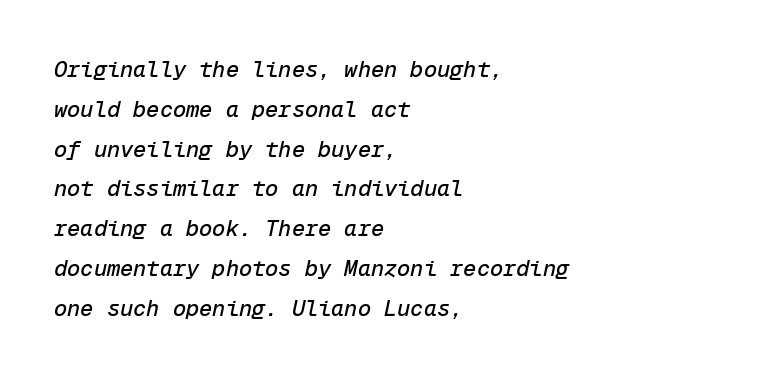
The image shows 22 px text type, italic (leaning right); set left-aligned, line spacing 1.81x, normal letter spacing, not underlined.
